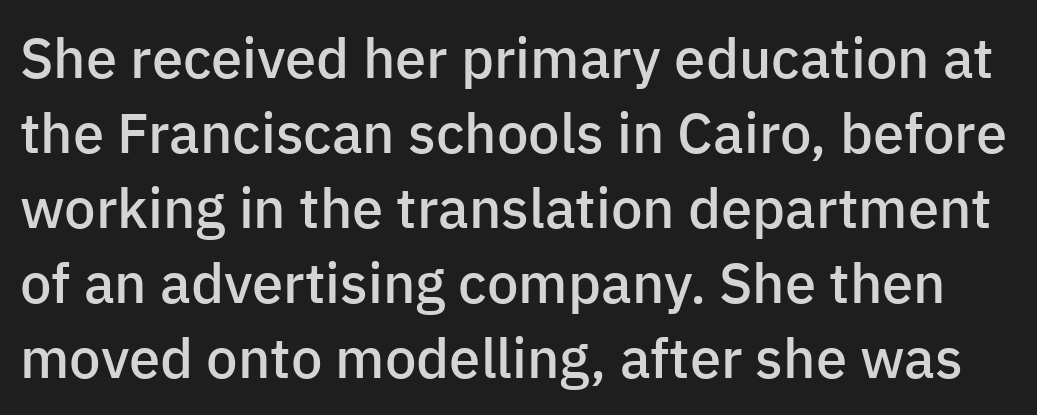
This is roman type, the default non-slanted kind. Descenders hang freely into open space. Quick note: interline space is typical. Nothing unusual about the tracking: characters are spaced as the font intends. The typeface chosen for these lines omits serifs. Moderately thickened strokes mark this as semibold type.
